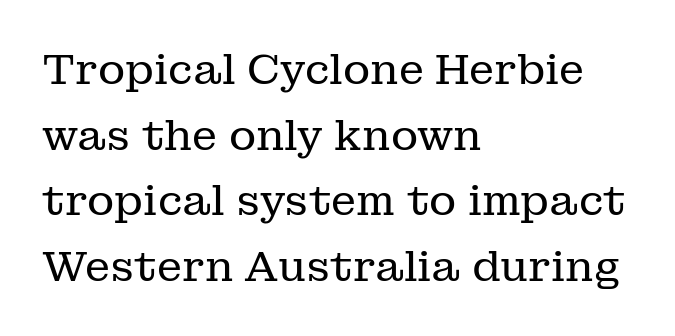
Q: Is the text bold? A: No.
Q: Is the text italic (slanted)? A: No, it is upright.
Q: Is the typeface a serif or a sans-serif typeface? A: Serif.
Q: Is the text underlined? A: No.
Q: How is the paragraph aligned? A: Left-aligned.
Q: Is the spacing between letters normal or unusually wide? A: Normal.
Q: Is the spacing between lines tight, normal or loose? A: Normal.
Q: Width (condensed, normal, or wide)? A: Normal.
Q: Stroke contrast? A: Low.
Q: x-height? A: Medium.
Q: Monospaced? A: No.
